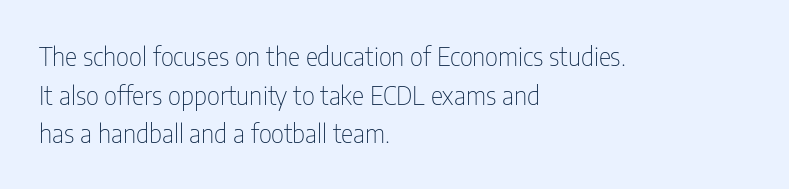
Q: Is the text bold? A: No.
Q: Is the text italic (slanted)? A: No, it is upright.
Q: Is the text underlined? A: No.
Q: How is the paragraph aligned? A: Left-aligned.
Q: Is the spacing between letters normal or unusually wide? A: Normal.
Q: Is the spacing between lines tight, normal or loose? A: Normal.
